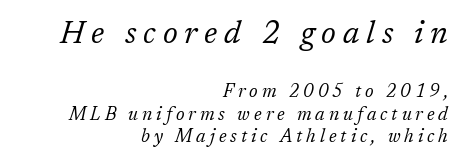
The image shows 31 px regular-weight serif type, italic (leaning right); set right-aligned, line spacing 1.24x, unusually wide letter spacing (+0.22 em), not underlined; the first (top) block is 1.72x larger; low stroke contrast and a medium x-height.
